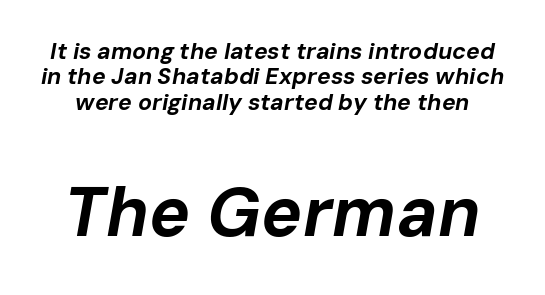
{"italic": "yes", "lean": "right", "slant_degrees": 10, "bold": "yes", "weight": "bold", "width": "normal", "stroke_contrast": "low", "x_height": "medium", "monospaced": "no", "underline": "no", "line_spacing": "tight", "line_spacing_ratio": 1.1, "letter_spacing": "normal", "letter_spacing_em": 0.0, "larger_block": "second", "size_ratio": 3.0, "glyph_px": 69}
